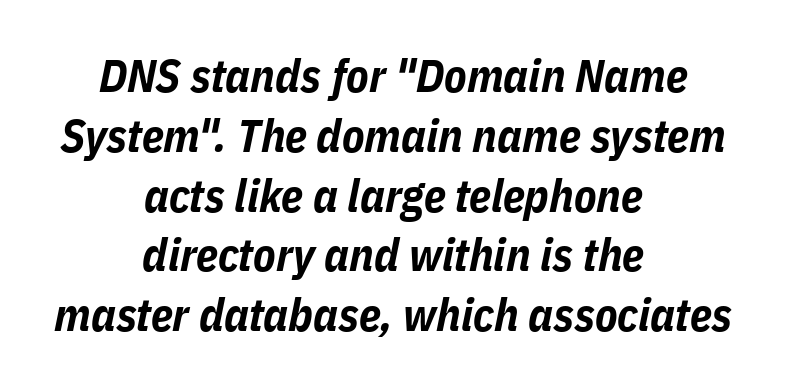
{"italic": "yes", "lean": "right", "slant_degrees": 11, "bold": "yes", "weight": "bold", "width": "condensed", "stroke_contrast": "low", "x_height": "medium", "monospaced": "no", "underline": "no", "align": "center", "line_spacing": "normal", "line_spacing_ratio": 1.3, "letter_spacing": "normal", "letter_spacing_em": 0.0, "glyph_px": 46}
